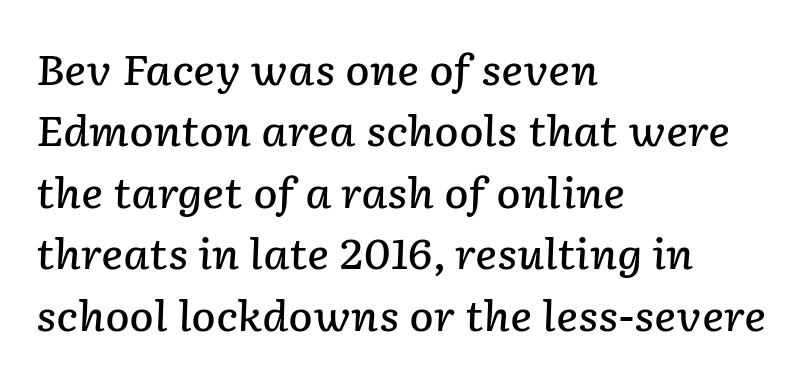
The image shows 41 px semibold type, italic (leaning right); set left-aligned, normal line spacing (1.5x), normal letter spacing, not underlined; low stroke contrast and a medium x-height.
